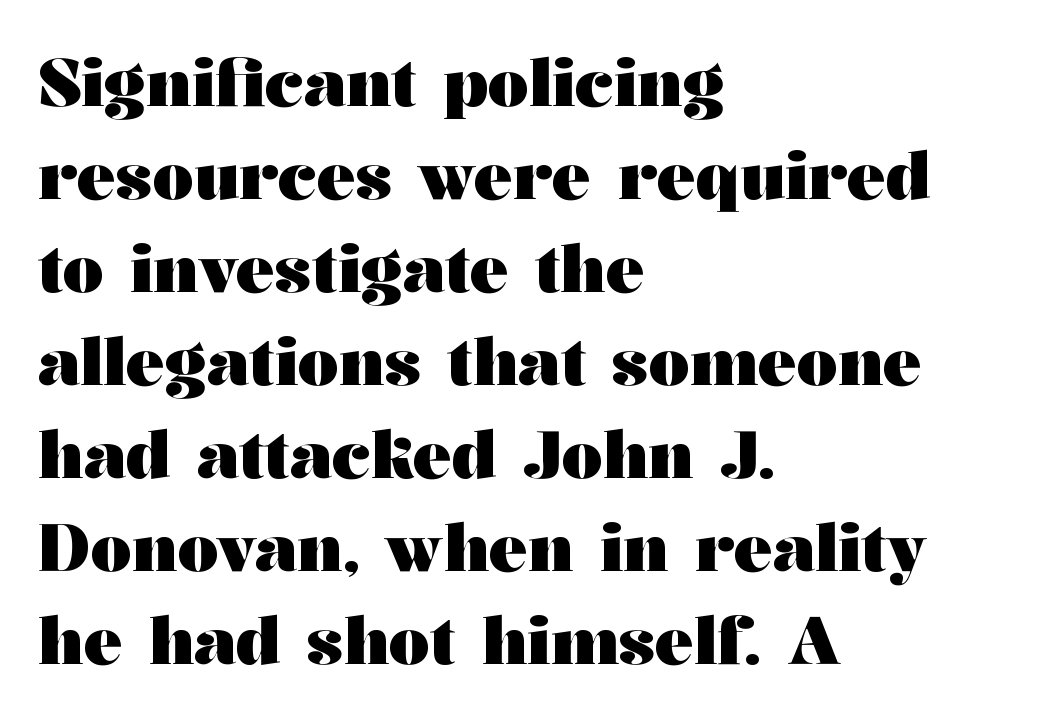
{"serif": "yes", "italic": "no", "bold": "yes", "weight": "heavy", "width": "wide", "stroke_contrast": "medium", "x_height": "medium", "monospaced": "no", "underline": "no", "align": "left", "line_spacing": "normal", "line_spacing_ratio": 1.43, "letter_spacing": "normal", "letter_spacing_em": 0.0, "glyph_px": 65}
